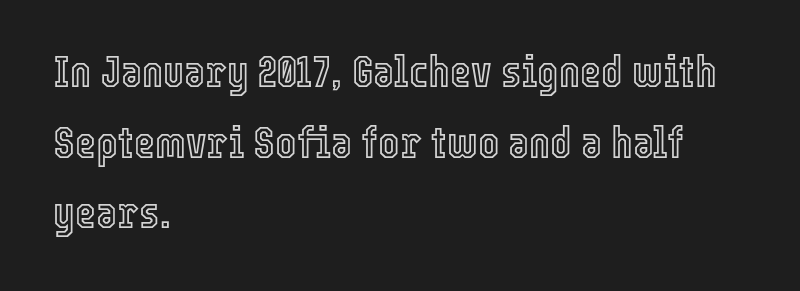
{"italic": "no", "width": "condensed", "x_height": "medium", "monospaced": "no", "underline": "no", "align": "left", "line_spacing": "normal", "line_spacing_ratio": 1.57, "letter_spacing": "normal", "letter_spacing_em": 0.0, "glyph_px": 45}
